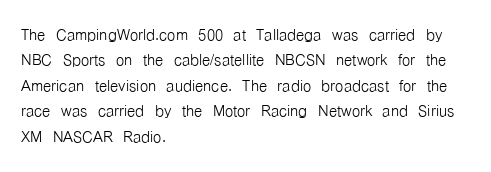
{"italic": "no", "bold": "no", "underline": "no", "align": "left", "line_spacing_ratio": 1.21, "letter_spacing": "normal", "letter_spacing_em": 0.0, "glyph_px": 21}
